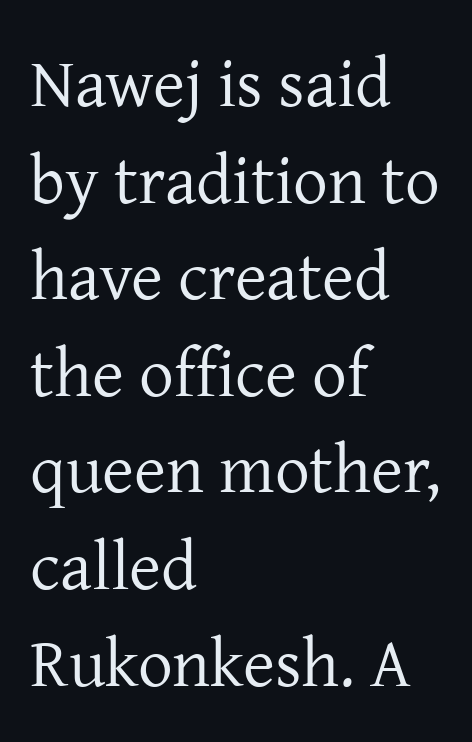
The image shows 69 px regular-weight serif type, upright; set left-aligned, normal line spacing (1.4x), normal letter spacing, not underlined; low stroke contrast and a medium x-height.
